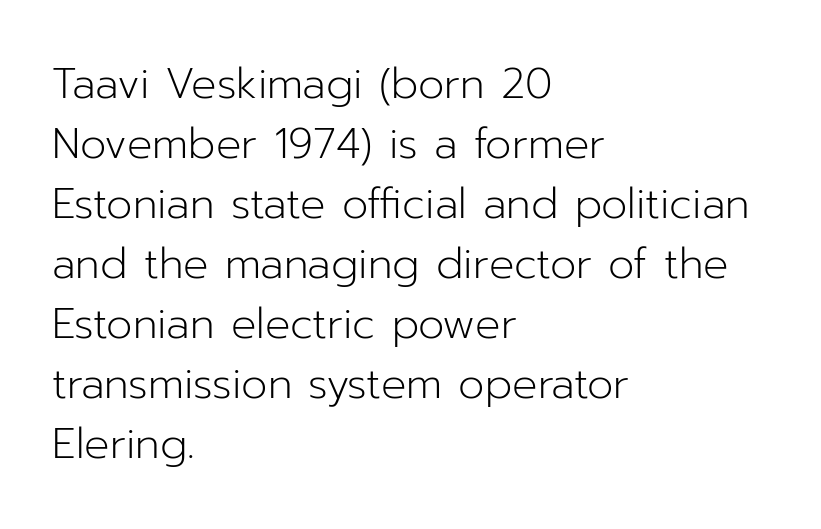
Q: Is the text bold? A: No.
Q: Is the text italic (slanted)? A: No, it is upright.
Q: Is the typeface a serif or a sans-serif typeface? A: Sans-serif.
Q: Is the text underlined? A: No.
Q: How is the paragraph aligned? A: Left-aligned.
Q: Is the spacing between letters normal or unusually wide? A: Normal.
Q: Is the spacing between lines tight, normal or loose? A: Normal.
Q: Width (condensed, normal, or wide)? A: Normal.
Q: Stroke contrast? A: Low.
Q: x-height? A: Medium.
Q: Monospaced? A: No.
